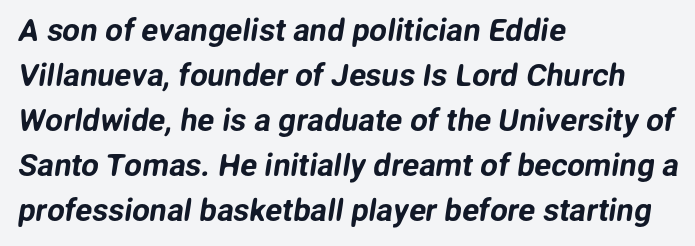
Q: Is the typeface a serif or a sans-serif typeface? A: Sans-serif.
Q: Is the text underlined? A: No.
Q: How is the paragraph aligned? A: Left-aligned.
Q: Is the spacing between letters normal or unusually wide? A: Normal.
Q: Is the spacing between lines tight, normal or loose? A: Normal.
Q: Width (condensed, normal, or wide)? A: Normal.
Q: Stroke contrast? A: Low.
Q: x-height? A: Medium.
Q: Monospaced? A: No.
